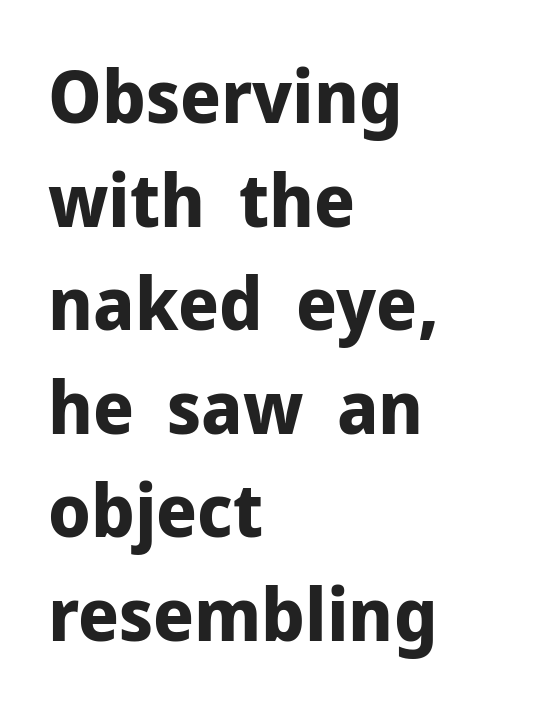
Q: Is the text bold? A: Yes.
Q: Is the text italic (slanted)? A: No, it is upright.
Q: Is the typeface a serif or a sans-serif typeface? A: Sans-serif.
Q: Is the text underlined? A: No.
Q: How is the paragraph aligned? A: Left-aligned.
Q: Is the spacing between letters normal or unusually wide? A: Normal.
Q: Is the spacing between lines tight, normal or loose? A: Normal.
Q: Width (condensed, normal, or wide)? A: Normal.
Q: Stroke contrast? A: Low.
Q: x-height? A: Medium.
Q: Monospaced? A: No.
